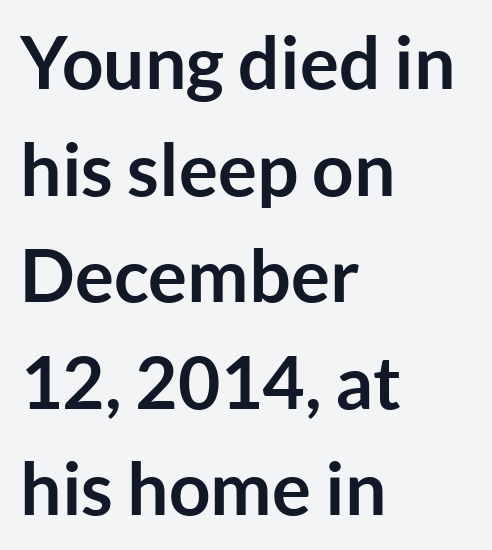
Proportional: the letters do not fall into vertical columns. Line beginnings align vertically; line endings do not. In terms of weight, the rendering is a true, heavy bold. This is sans-serif lettering, the kind often seen on screens and signage. Does the lettering tilt? It doesn't — this is upright. Leading matches the norm, producing a regular column.
